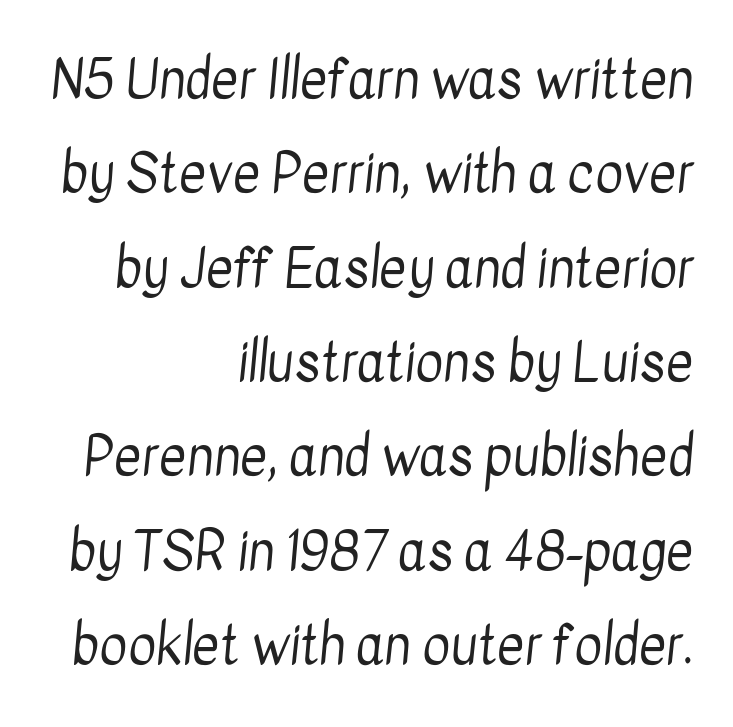
{"serif": "no", "bold": "no", "weight": "regular", "width": "condensed", "stroke_contrast": "low", "x_height": "medium", "monospaced": "no", "underline": "no", "align": "right", "line_spacing_ratio": 1.78, "letter_spacing": "normal", "letter_spacing_em": 0.0, "glyph_px": 53}
